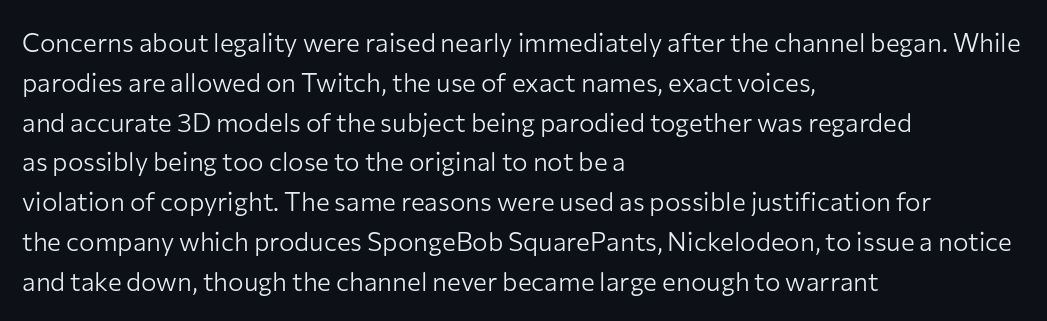
{"italic": "no", "bold": "no", "underline": "no", "align": "left", "line_spacing": "normal", "line_spacing_ratio": 1.53, "letter_spacing": "normal", "letter_spacing_em": 0.0, "glyph_px": 26}
